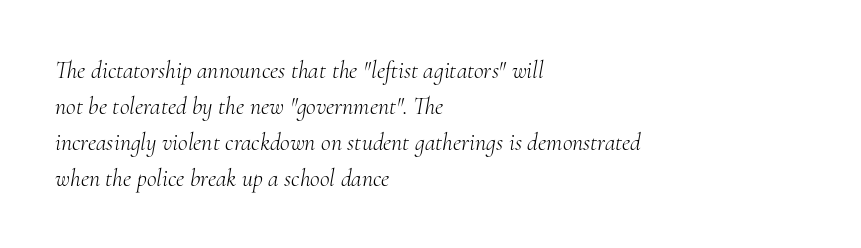
The image shows 24 px text type, italic (leaning right); set left-aligned, normal line spacing (1.5x), normal letter spacing, not underlined.
